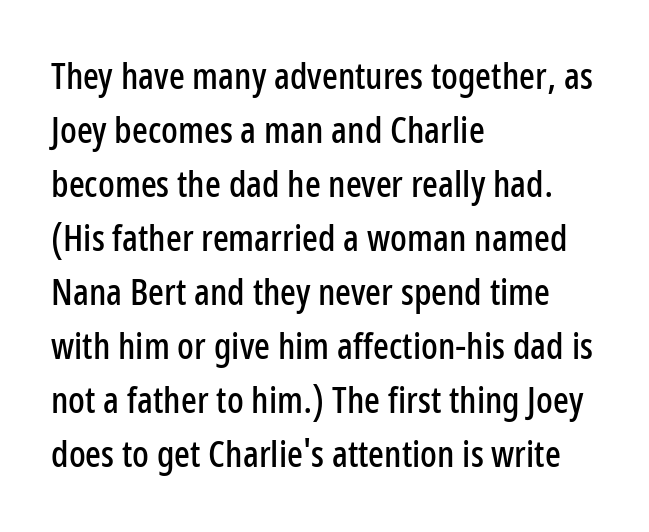
Ascenders rise straight up at ninety degrees. Does extra space separate the letters? No, they use regular spacing. Is this a fixed-width face? No — the glyphs have proportional, varying widths. Rows of type keep a routine distance in the vertical direction. Alignment: flush left. The letters carry no serifs — their stems end cleanly without finishing strokes.
